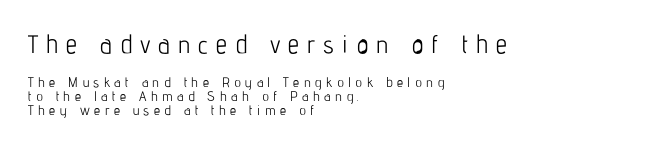
The image shows 25 px text type, upright; set left-aligned, tight line spacing (1.0x), unusually wide letter spacing (+0.32 em), not underlined; the first (top) block is 1.79x larger.
